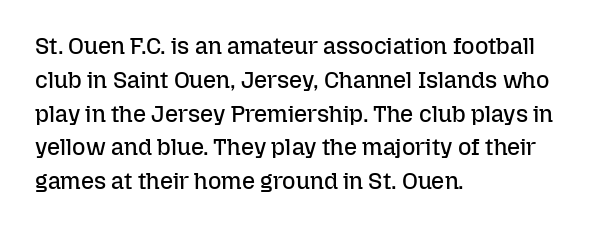
The image shows 23 px text type, upright; set left-aligned, normal line spacing (1.47x), normal letter spacing, not underlined.
